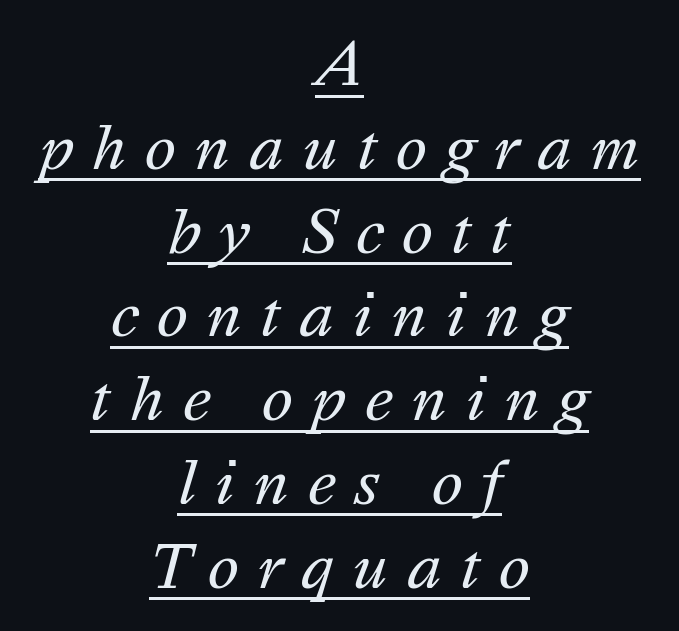
{"italic": "yes", "lean": "right", "slant_degrees": 16, "bold": "no", "weight": "regular", "width": "normal", "stroke_contrast": "medium", "x_height": "medium", "monospaced": "no", "underline": "yes", "align": "center", "line_spacing": "normal", "line_spacing_ratio": 1.42, "letter_spacing": "wide", "letter_spacing_em": 0.31, "glyph_px": 59}
